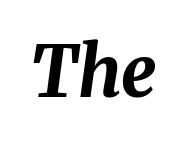
Q: Is the text bold? A: Yes.
Q: Is the text italic (slanted)? A: Yes, it leans right by about 8 degrees.
Q: Is the text underlined? A: No.
Q: Is the spacing between letters normal or unusually wide? A: Normal.
Q: Width (condensed, normal, or wide)? A: Normal.
Q: Stroke contrast? A: Medium.
Q: x-height? A: Medium.
Q: Monospaced? A: No.
